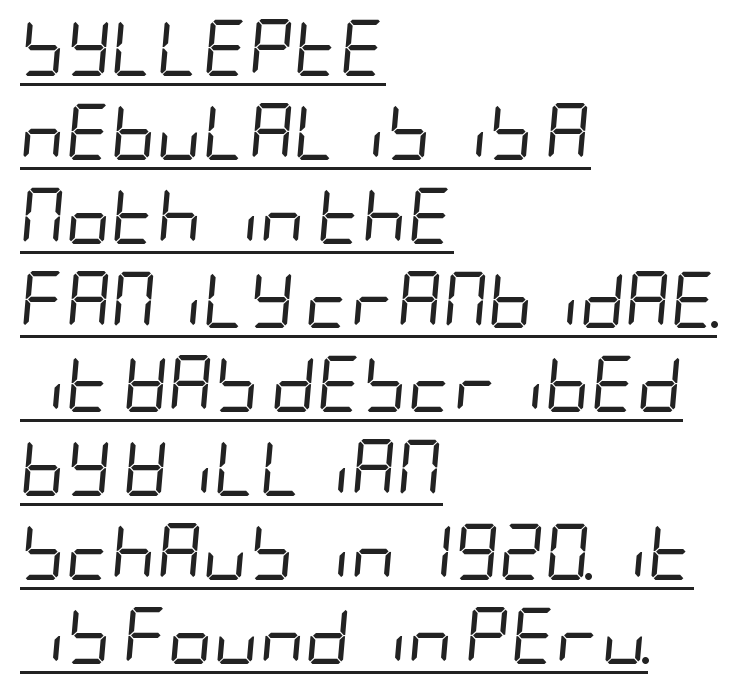
{"italic": "yes", "lean": "right", "slant_degrees": 5, "bold": "no", "weight": "regular", "width": "condensed", "stroke_contrast": "low", "x_height": "large", "underline": "yes", "align": "left", "line_spacing": "normal", "line_spacing_ratio": 1.5, "letter_spacing": "normal", "letter_spacing_em": 0.0, "glyph_px": 56}
